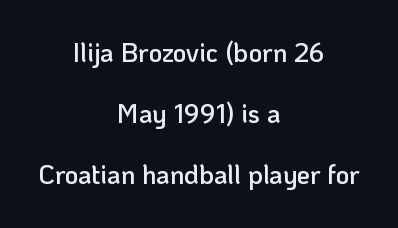
Q: Is the text bold? A: Semi-bold.
Q: Is the text italic (slanted)? A: No, it is upright.
Q: Is the text underlined? A: No.
Q: How is the paragraph aligned? A: Centered.
Q: Is the spacing between letters normal or unusually wide? A: Normal.
Q: Is the spacing between lines tight, normal or loose? A: Loose.
